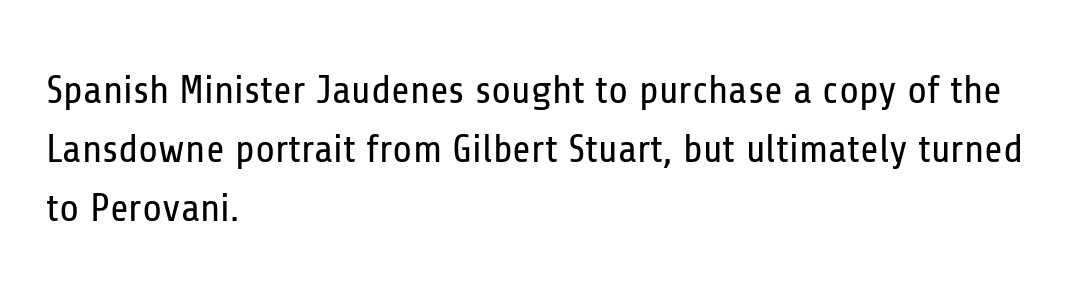
The image shows 40 px regular-weight, condensed sans-serif type, upright; set left-aligned, normal line spacing (1.48x), normal letter spacing, not underlined; low stroke contrast and a medium x-height.
